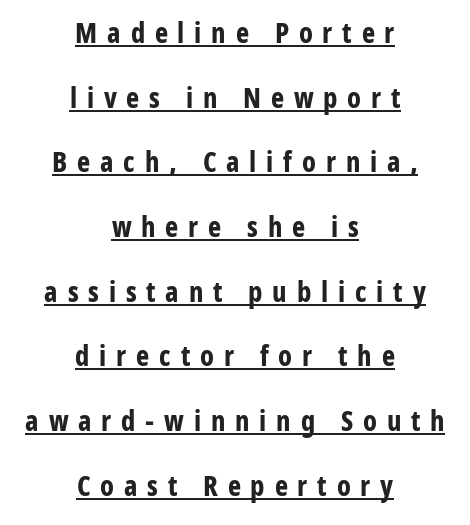
The image shows 28 px bold, condensed sans-serif type, upright; set centered, loose line spacing (2.31x), unusually wide letter spacing (+0.35 em), underlined; low stroke contrast and a medium x-height.
